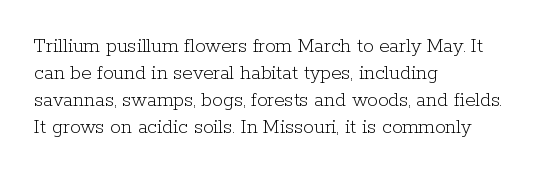
Q: Is the text bold? A: No.
Q: Is the text italic (slanted)? A: No, it is upright.
Q: Is the text underlined? A: No.
Q: How is the paragraph aligned? A: Left-aligned.
Q: Is the spacing between letters normal or unusually wide? A: Normal.
Q: Is the spacing between lines tight, normal or loose? A: Normal.
